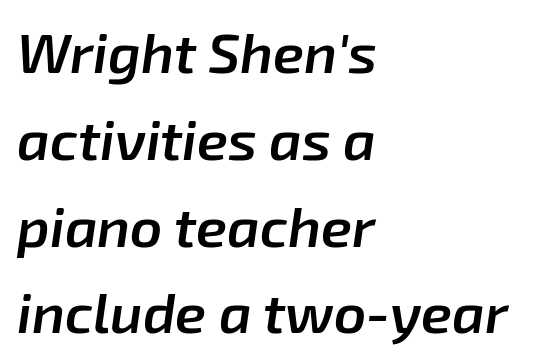
Notice how descenders clear the ascenders below comfortably — that's standard leading. The letterforms sit shoulder to shoulder at normal distance. Rule under the text: the space is simply empty. Notice how the stems are inclined rather than vertical — that's the hallmark of italics. Moderately thickened strokes mark this as semibold type.
